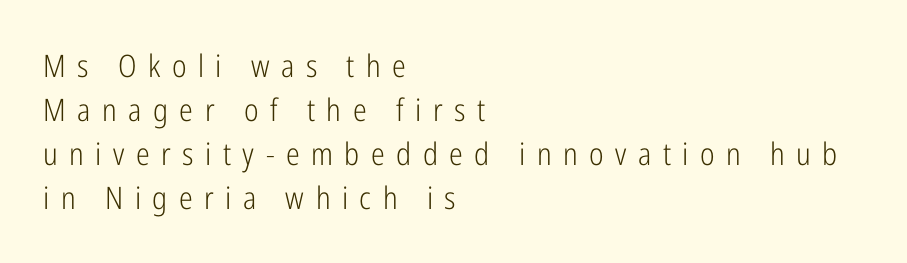
{"serif": "no", "italic": "no", "bold": "no", "weight": "light", "width": "condensed", "stroke_contrast": "low", "x_height": "medium", "monospaced": "no", "underline": "no", "align": "left", "line_spacing": "normal", "line_spacing_ratio": 1.42, "letter_spacing": "wide", "letter_spacing_em": 0.37, "glyph_px": 31}
